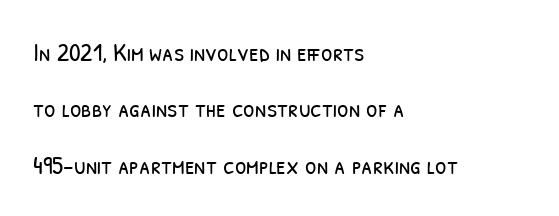
Any mark beneath the type? The region is blank. One-word summary of the alignment: left. Students, note that the glyphs here touch the page at normal intervals. A quiet, ordinary-to-light weight characterises the typeface. Is there much room between lines? Yes — plenty of vertical air separates them.
